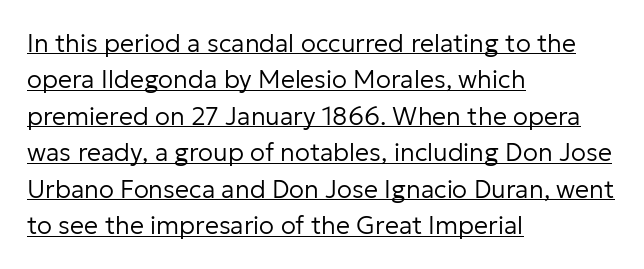
{"italic": "no", "bold": "no", "underline": "yes", "align": "left", "line_spacing": "normal", "line_spacing_ratio": 1.46, "letter_spacing": "normal", "letter_spacing_em": 0.0, "glyph_px": 25}
